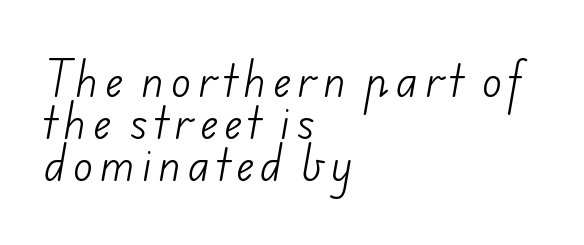
{"serif": "no", "bold": "no", "weight": "light", "width": "normal", "stroke_contrast": "low", "x_height": "small", "monospaced": "no", "underline": "no", "align": "left", "line_spacing": "tight", "line_spacing_ratio": 1.03, "glyph_px": 41}
